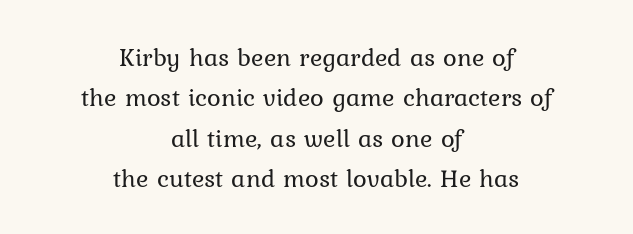
The letters stand straight up with perfectly vertical stems. Nothing heavy about these letters — not bold at all. Standard letterfit; no display-style spreading of the glyphs. A typesetter would call this leading conventional body-copy spacing. Each line is balanced around a shared central axis. The strip under each line holds only bare page.
